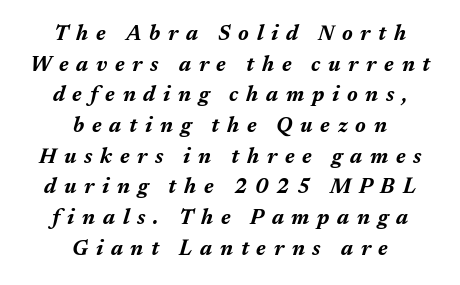
{"italic": "yes", "lean": "right", "slant_degrees": 17, "bold": "yes", "underline": "no", "align": "center", "line_spacing": "normal", "line_spacing_ratio": 1.46, "letter_spacing": "wide", "letter_spacing_em": 0.37, "glyph_px": 21}
